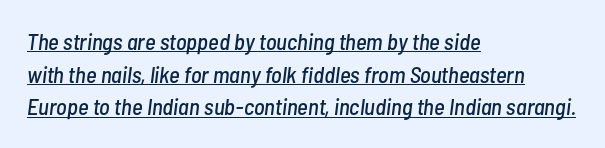
Q: Is the text italic (slanted)? A: Yes, it leans right by about 7 degrees.
Q: Is the text underlined? A: Yes.
Q: How is the paragraph aligned? A: Left-aligned.
Q: Is the spacing between letters normal or unusually wide? A: Normal.
Q: Is the spacing between lines tight, normal or loose? A: Normal.
